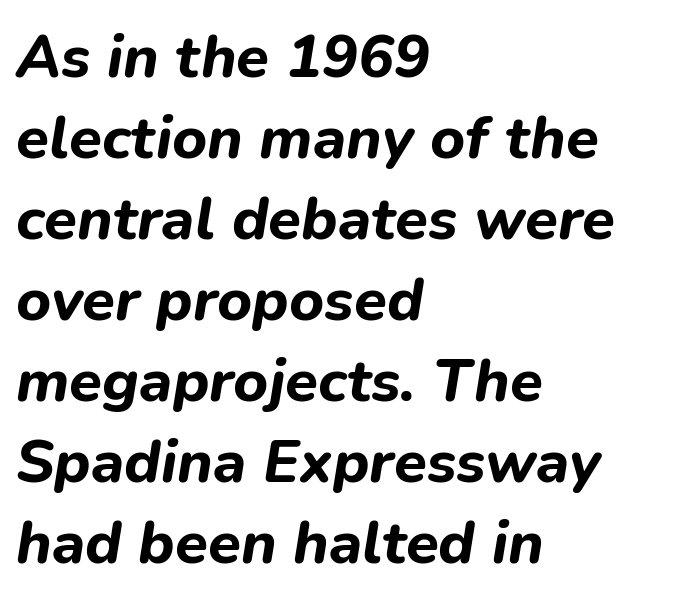
Q: Is the text bold? A: Yes.
Q: Is the text italic (slanted)? A: Yes, it leans right by about 9 degrees.
Q: Is the text underlined? A: No.
Q: How is the paragraph aligned? A: Left-aligned.
Q: Is the spacing between letters normal or unusually wide? A: Normal.
Q: Is the spacing between lines tight, normal or loose? A: Normal.
Q: Width (condensed, normal, or wide)? A: Normal.
Q: Stroke contrast? A: Low.
Q: x-height? A: Medium.
Q: Monospaced? A: No.
